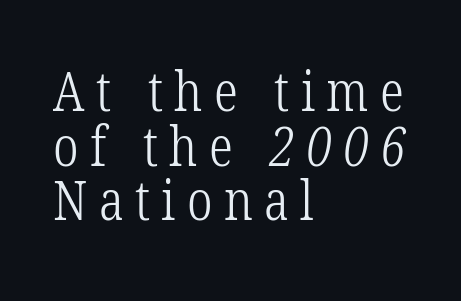
Summary of vertical rhythm: compact, with narrow interline spacing. These glyphs show unthickened strokes, regular width or finer. This sample has the flowing, uneven cadence of proportional lettering. Decoration check: the copy has no underline.
